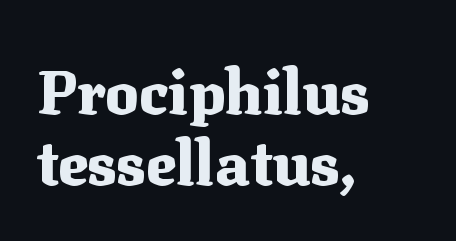
Q: Is the text bold? A: Yes.
Q: Is the text italic (slanted)? A: No, it is upright.
Q: Is the typeface a serif or a sans-serif typeface? A: Serif.
Q: Is the text underlined? A: No.
Q: How is the paragraph aligned? A: Left-aligned.
Q: Is the spacing between letters normal or unusually wide? A: Normal.
Q: Is the spacing between lines tight, normal or loose? A: Tight.
Q: Width (condensed, normal, or wide)? A: Normal.
Q: Stroke contrast? A: Medium.
Q: x-height? A: Medium.
Q: Monospaced? A: No.
